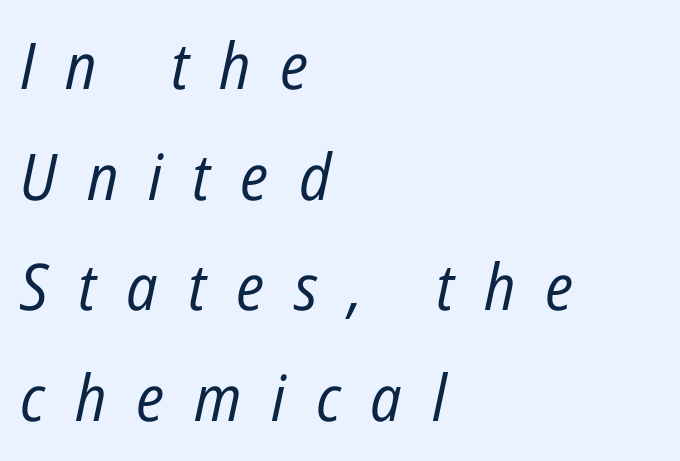
{"italic": "yes", "lean": "right", "slant_degrees": 12, "bold": "no", "weight": "regular", "width": "condensed", "stroke_contrast": "low", "x_height": "medium", "monospaced": "no", "underline": "no", "align": "left", "line_spacing_ratio": 1.73, "letter_spacing": "wide", "letter_spacing_em": 0.47, "glyph_px": 64}
